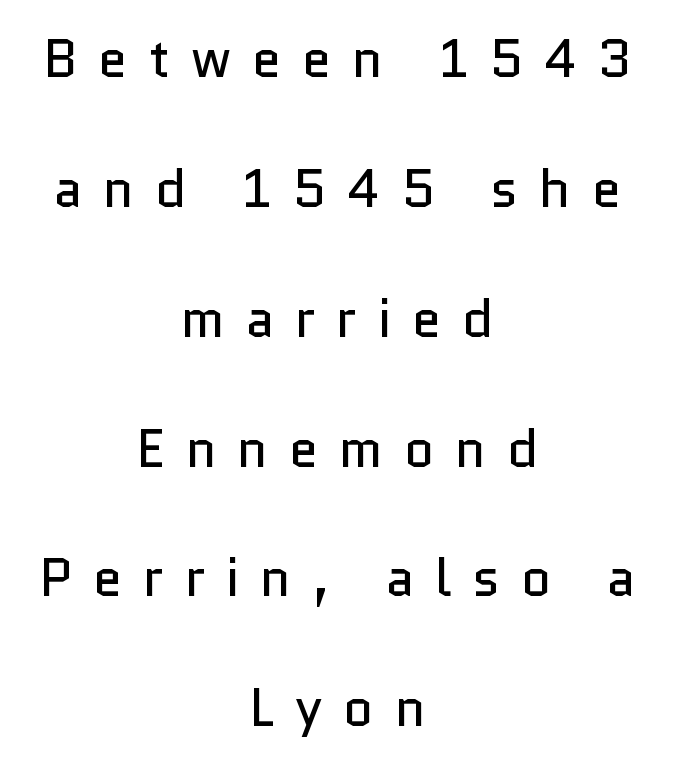
The letterforms sit at book weight or below. This is the regular roman posture of the typeface. This sample has the flowing, uneven cadence of proportional lettering. This rendering employs a face without finishing strokes, i.e., a sans-serif. Does the leading feel generous? Absolutely, it's lavish. This sample uses expanded letter spacing, leaving extra air between glyphs.
